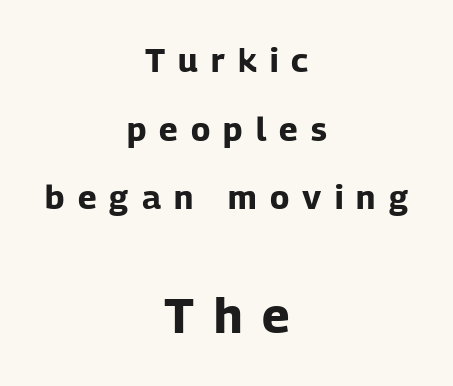
These lines are rendered in a variable-pitch font. This sample is center-justified, so both line endings float freely. Posture: vertical. Does the weight exceed regular? Yes, all the way to bold.
